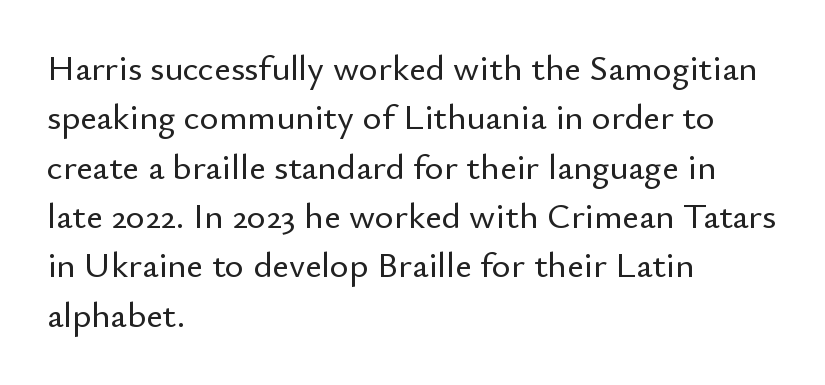
No extra tracking has been applied to these lines. The face used here is a sans, in the tradition of grotesques and geometrics. All the whitespace from short lines collects on the right. Is this a fixed-width face? No — the glyphs have proportional, varying widths. Rule under the text: the space is simply empty. This is the regular roman posture of the typeface.
